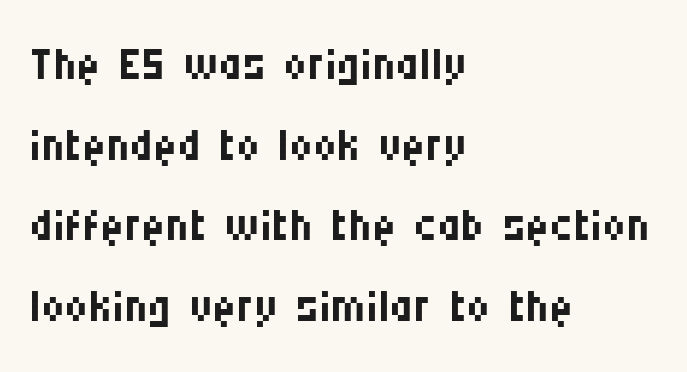
Q: Is the text bold? A: No.
Q: Is the text italic (slanted)? A: No, it is upright.
Q: Is the typeface a serif or a sans-serif typeface? A: Sans-serif.
Q: Is the text underlined? A: No.
Q: How is the paragraph aligned? A: Left-aligned.
Q: Is the spacing between letters normal or unusually wide? A: Normal.
Q: Width (condensed, normal, or wide)? A: Condensed.
Q: Stroke contrast? A: Medium.
Q: x-height? A: Large.
Q: Monospaced? A: No.
